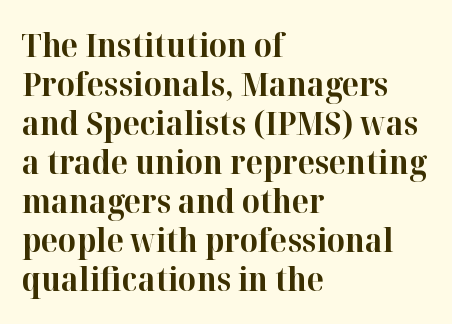
The image shows 32 px bold serif type, upright; set left-aligned, line spacing 1.22x, normal letter spacing, not underlined; high stroke contrast and a medium x-height.
